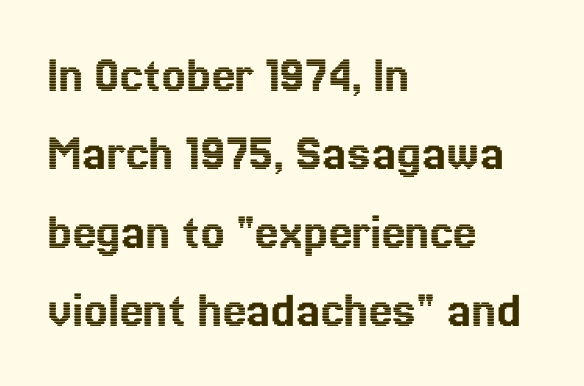
When letters stand straight like this, we call the style roman or upright. Notice how descenders clear the ascenders below comfortably — that's standard leading. Here the glyphs are tracked normally, forming tight word shapes. Alignment: flush left. Unmarked baselines from the first word to the last.
